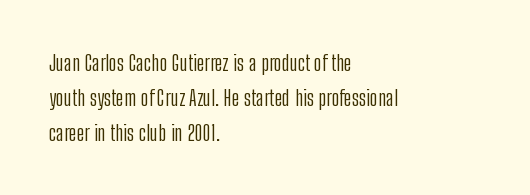
The image shows 22 px text type, upright; set left-aligned, normal line spacing (1.58x), normal letter spacing, not underlined.
